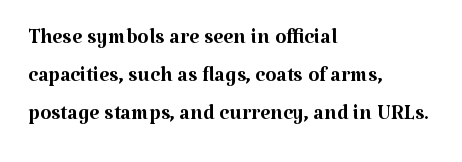
Q: Is the text bold? A: No.
Q: Is the text italic (slanted)? A: No, it is upright.
Q: Is the typeface a serif or a sans-serif typeface? A: Serif.
Q: Is the text underlined? A: No.
Q: How is the paragraph aligned? A: Left-aligned.
Q: Is the spacing between letters normal or unusually wide? A: Normal.
Q: Is the spacing between lines tight, normal or loose? A: Normal.
Q: Width (condensed, normal, or wide)? A: Normal.
Q: Stroke contrast? A: Medium.
Q: x-height? A: Medium.
Q: Monospaced? A: No.
